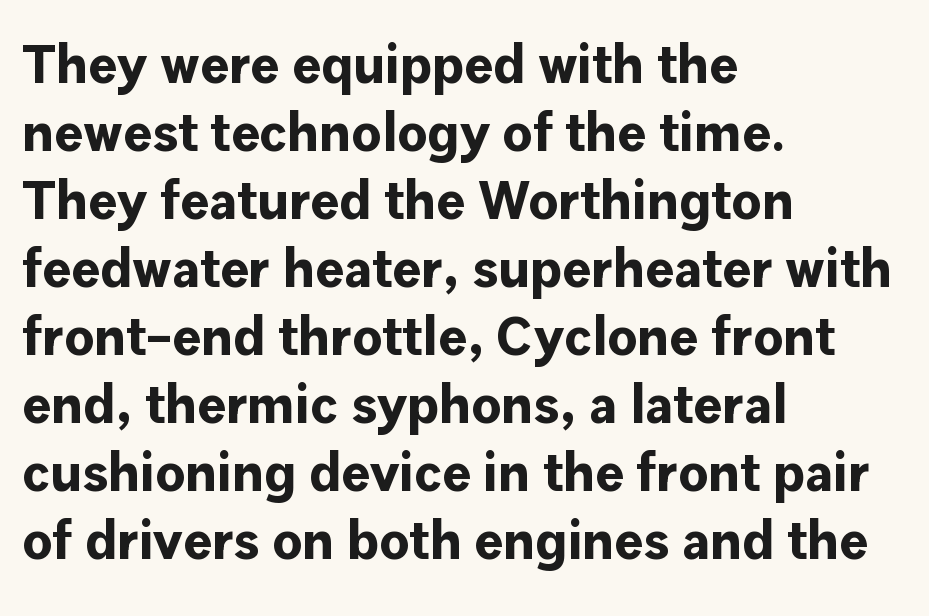
The image shows 54 px bold sans-serif type, upright; set left-aligned, normal line spacing (1.26x), normal letter spacing, not underlined; low stroke contrast and a medium x-height.
